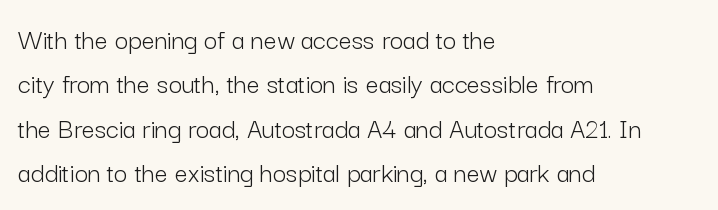
{"serif": "no", "italic": "no", "bold": "no", "weight": "light", "width": "normal", "stroke_contrast": "low", "x_height": "medium", "monospaced": "no", "underline": "no", "align": "left", "line_spacing": "normal", "line_spacing_ratio": 1.53, "letter_spacing": "normal", "letter_spacing_em": 0.0, "glyph_px": 29}
